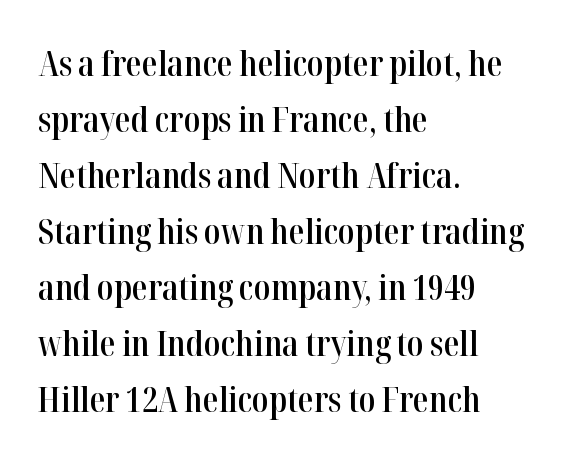
Q: Is the text bold? A: Semi-bold.
Q: Is the text italic (slanted)? A: No, it is upright.
Q: Is the typeface a serif or a sans-serif typeface? A: Serif.
Q: Is the text underlined? A: No.
Q: How is the paragraph aligned? A: Left-aligned.
Q: Is the spacing between letters normal or unusually wide? A: Normal.
Q: Is the spacing between lines tight, normal or loose? A: Normal.
Q: Width (condensed, normal, or wide)? A: Condensed.
Q: Stroke contrast? A: High.
Q: x-height? A: Medium.
Q: Monospaced? A: No.
